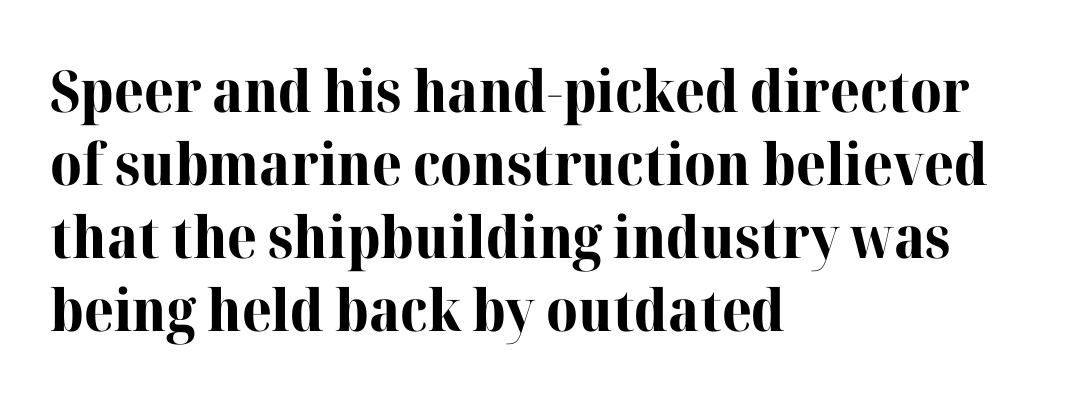
The leading is moderate, giving the passage an even texture. The font's upright variant was chosen for this text. Anything drawn beneath the words? Only blank space. The letterforms sit shoulder to shoulder at normal distance. Spacing verdict: proportional, widths tailored to each character. Look at the bottom of the vertical strokes: they flare into serifs here.
